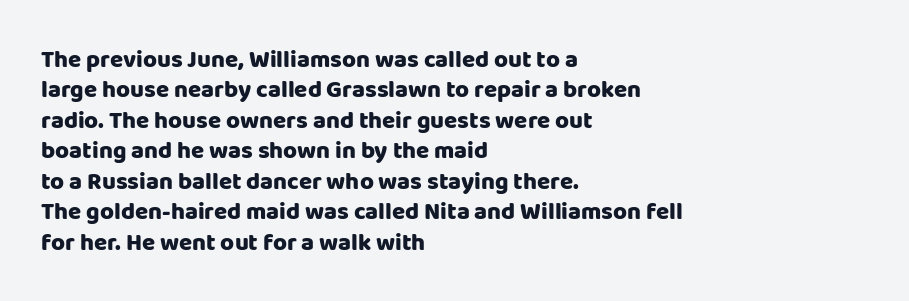
The glyphs are unaccompanied by any horizontal stroke below them. The leading is moderate, giving the passage an even texture. Left-aligned paragraph, ragged on the right. A full-strength bold gives these letters their thick strokes. This sample uses an upright cut, with every glyph sitting square on the baseline.
